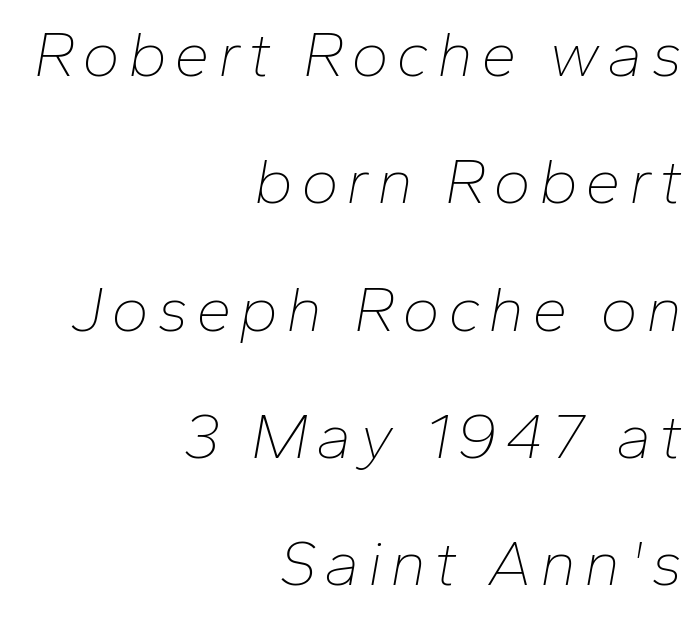
{"italic": "yes", "lean": "right", "slant_degrees": 10, "bold": "no", "weight": "thin", "width": "normal", "stroke_contrast": "low", "x_height": "medium", "monospaced": "no", "underline": "no", "align": "right", "line_spacing": "loose", "line_spacing_ratio": 1.99, "glyph_px": 64}
